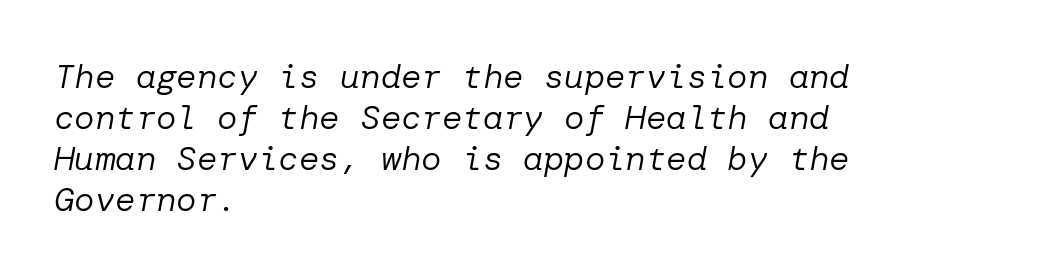
{"italic": "yes", "lean": "right", "slant_degrees": 10, "bold": "no", "weight": "regular", "width": "normal", "stroke_contrast": "low", "x_height": "medium", "underline": "no", "align": "left", "line_spacing_ratio": 1.21, "letter_spacing": "normal", "letter_spacing_em": 0.0, "glyph_px": 34}
